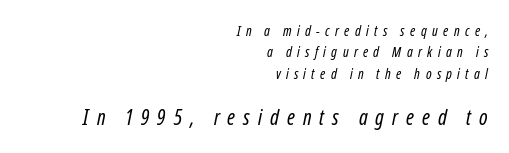
Q: Is the text bold? A: No.
Q: Is the text italic (slanted)? A: Yes, it leans right by about 12 degrees.
Q: Is the text underlined? A: No.
Q: How is the paragraph aligned? A: Right-aligned.
Q: Is the spacing between letters normal or unusually wide? A: Unusually wide.
Q: Is the spacing between lines tight, normal or loose? A: Normal.
Q: Which block of text is set in a larger size, the first (top) or the second (bottom)? A: The second (bottom) one.
